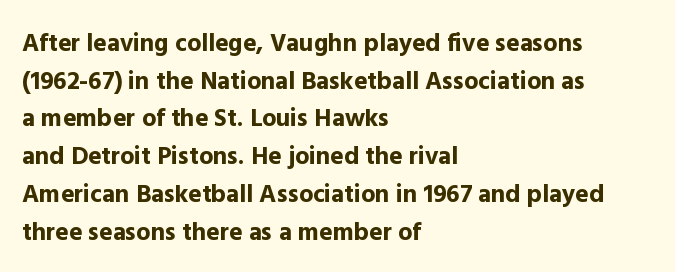
Students, note that the glyphs here touch the page at normal intervals. The vertical gap from one line to the next is medium. The lettering stays uniformly vertical, giving the passage a roman look. The lines are quadded left. Heft: maximum for text — a bold. Type without underlining.
